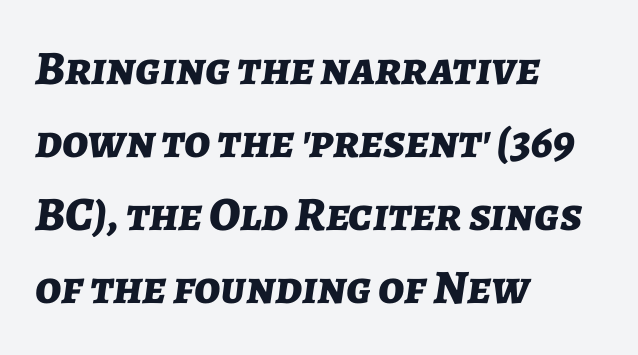
Clear beneath every line of the passage. Varying glyph widths throughout — classic text-font behaviour. The characters look thick and weighty, a clear bold. Posture: slanted. Line spacing here is normal.
